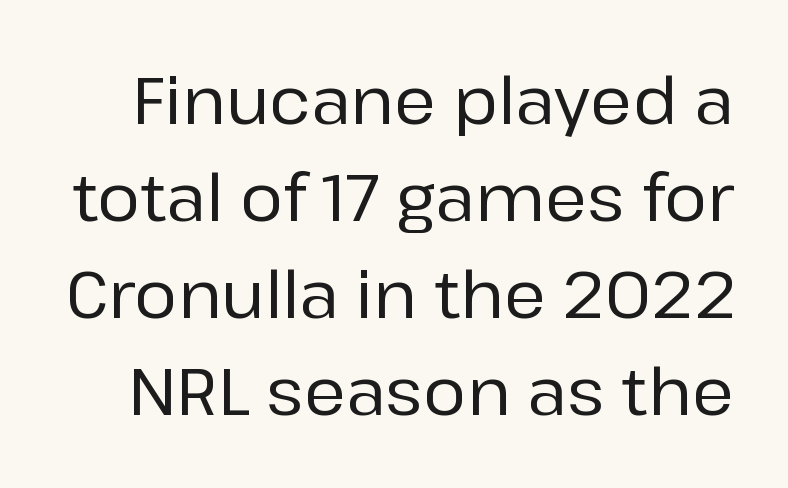
Each letter's strokes conclude bluntly, with no projecting serifs. The passage shown is not underscored anywhere. Each letter keeps its own natural width here, so spacing adapts to shape. This sample keeps an unexceptional amount of space between lines. No italicization has been applied; the sample stays upright. There is no visible air inserted between adjacent glyphs.
